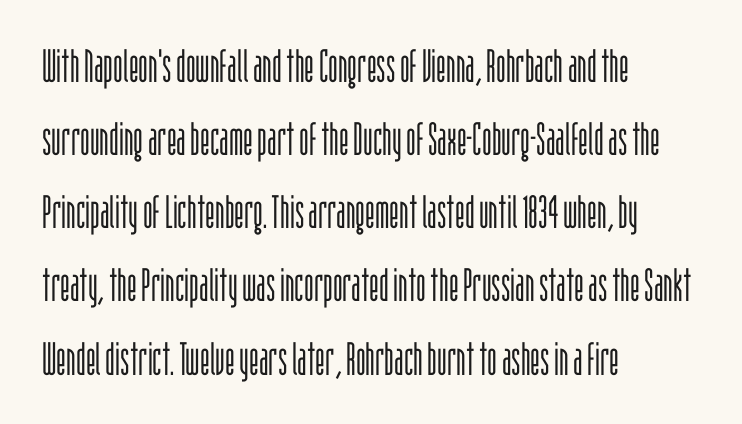
The passage shown is not bold in any degree. Type without underlining. These lines keep a tight, regular rhythm from letter to letter. In terms of leading, this rendering sits right in the middle.
